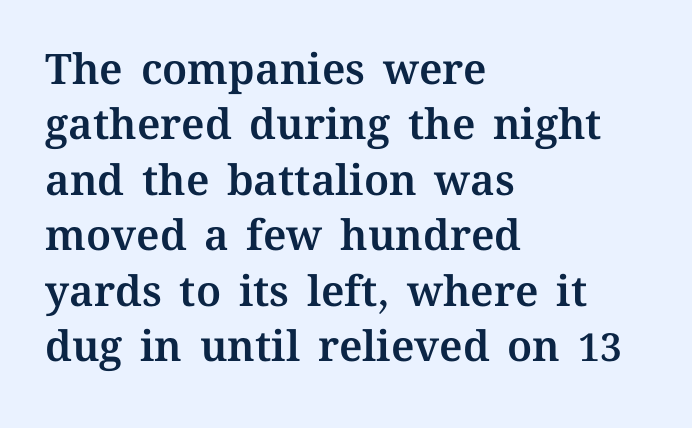
Q: Is the text italic (slanted)? A: No, it is upright.
Q: Is the text underlined? A: No.
Q: How is the paragraph aligned? A: Left-aligned.
Q: Is the spacing between letters normal or unusually wide? A: Normal.
Q: Is the spacing between lines tight, normal or loose? A: Normal.
Q: Width (condensed, normal, or wide)? A: Normal.
Q: Stroke contrast? A: Medium.
Q: x-height? A: Medium.
Q: Monospaced? A: No.
